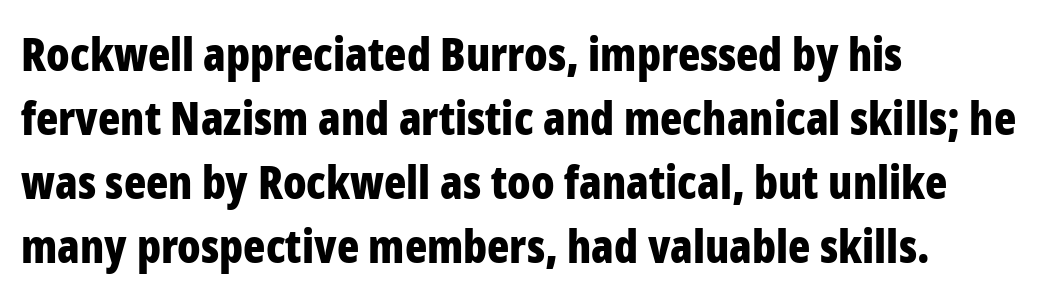
The image shows 46 px bold, condensed sans-serif type, upright; set left-aligned, normal line spacing (1.39x), normal letter spacing, not underlined; low stroke contrast and a medium x-height.
